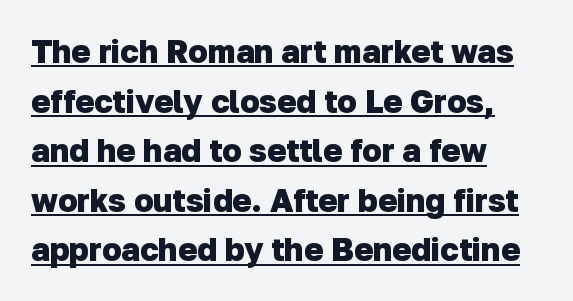
Q: Is the text bold? A: Yes.
Q: Is the typeface a serif or a sans-serif typeface? A: Sans-serif.
Q: Is the text underlined? A: Yes.
Q: How is the paragraph aligned? A: Left-aligned.
Q: Is the spacing between letters normal or unusually wide? A: Normal.
Q: Is the spacing between lines tight, normal or loose? A: Normal.
Q: Width (condensed, normal, or wide)? A: Normal.
Q: Stroke contrast? A: Low.
Q: x-height? A: Medium.
Q: Monospaced? A: No.
